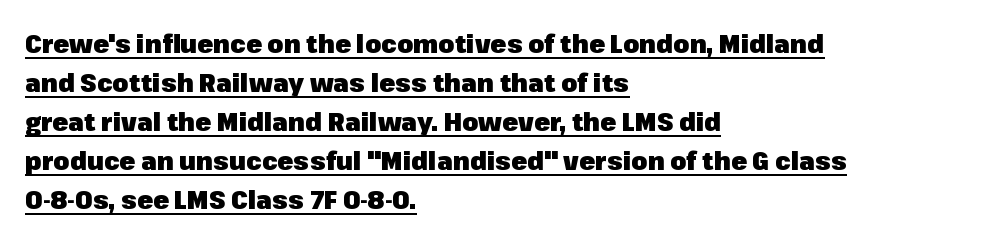
Q: Is the text bold? A: Yes.
Q: Is the text italic (slanted)? A: No, it is upright.
Q: Is the text underlined? A: Yes.
Q: How is the paragraph aligned? A: Left-aligned.
Q: Is the spacing between letters normal or unusually wide? A: Normal.
Q: Is the spacing between lines tight, normal or loose? A: Normal.
